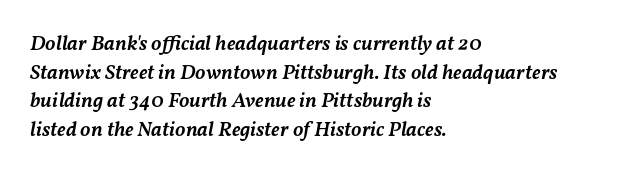
Q: Is the text bold? A: Semi-bold.
Q: Is the text italic (slanted)? A: Yes, it leans right by about 11 degrees.
Q: Is the text underlined? A: No.
Q: How is the paragraph aligned? A: Left-aligned.
Q: Is the spacing between letters normal or unusually wide? A: Normal.
Q: Is the spacing between lines tight, normal or loose? A: Normal.
